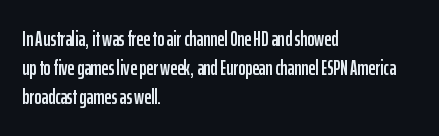
Does the leading feel generous? No, just average. Nobody touched the tracking dial on this one. This is the regular roman posture of the typeface. Visually the block forms a straight wall on the left and a jagged coastline on the right.
